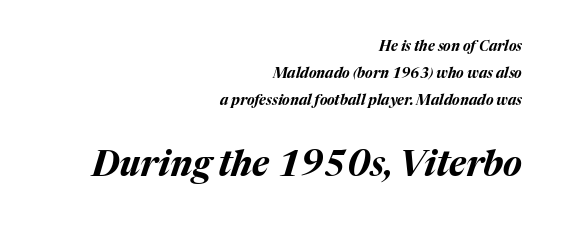
{"italic": "yes", "lean": "right", "slant_degrees": 17, "bold": "yes", "weight": "bold", "width": "normal", "stroke_contrast": "medium", "x_height": "medium", "monospaced": "no", "underline": "no", "align": "right", "line_spacing": "loose", "line_spacing_ratio": 1.92, "letter_spacing": "normal", "letter_spacing_em": 0.0, "larger_block": "second", "size_ratio": 2.5, "glyph_px": 35}
